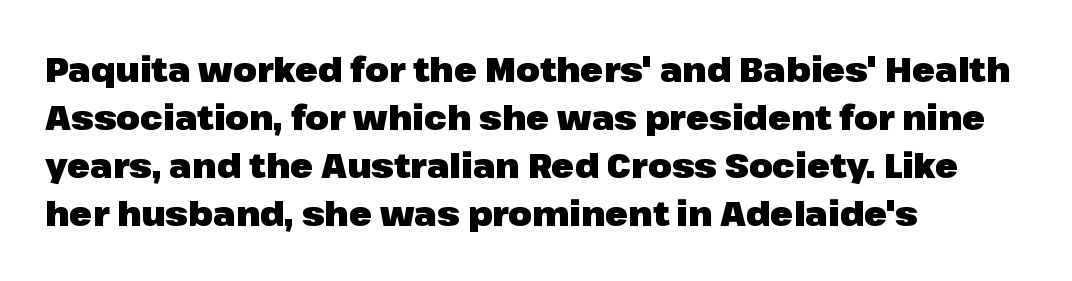
{"serif": "no", "italic": "no", "bold": "yes", "weight": "heavy", "width": "normal", "stroke_contrast": "low", "x_height": "medium", "monospaced": "no", "underline": "no", "align": "left", "line_spacing": "normal", "line_spacing_ratio": 1.41, "letter_spacing": "normal", "letter_spacing_em": 0.0, "glyph_px": 34}
